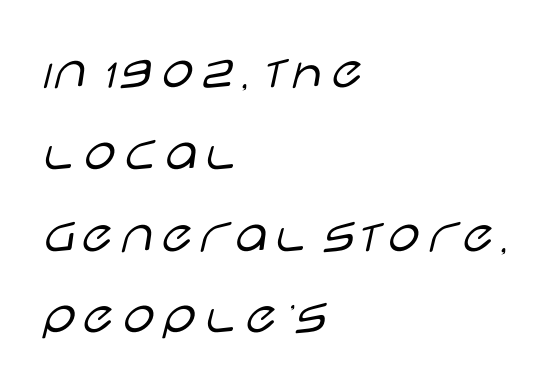
The image shows 58 px light, wide sans-serif type; set left-aligned, normal line spacing (1.41x), normal letter spacing, not underlined; low stroke contrast and a large x-height.
